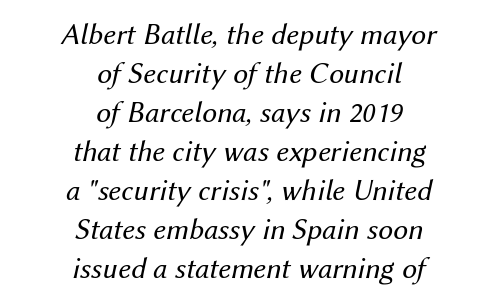
The image shows 30 px regular-weight type, italic (leaning right); set centered, normal line spacing (1.3x), normal letter spacing, not underlined; medium stroke contrast and a medium x-height.
